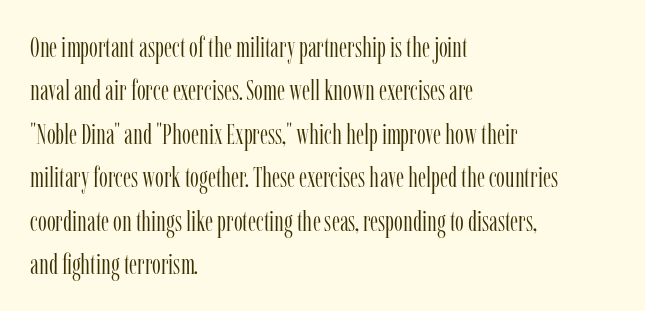
Q: Is the text bold? A: No.
Q: Is the text italic (slanted)? A: No, it is upright.
Q: Is the typeface a serif or a sans-serif typeface? A: Serif.
Q: Is the text underlined? A: No.
Q: How is the paragraph aligned? A: Left-aligned.
Q: Is the spacing between letters normal or unusually wide? A: Normal.
Q: Is the spacing between lines tight, normal or loose? A: Normal.
Q: Width (condensed, normal, or wide)? A: Condensed.
Q: Stroke contrast? A: Low.
Q: x-height? A: Medium.
Q: Monospaced? A: No.
